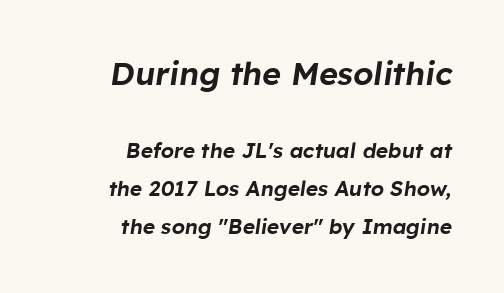
Caption: upper text group enlarged, lower text group reduced. What stands out about the letter spacing? Nothing — it is the standard amount. The rendering uses natural spacing where letterforms have individual widths. Line ends are locked; line starts wander. The axis of the letterforms is tilted away from vertical.
